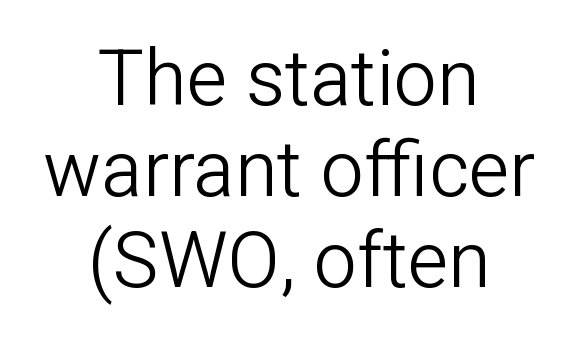
{"serif": "no", "italic": "no", "bold": "no", "weight": "light", "width": "normal", "stroke_contrast": "low", "x_height": "medium", "monospaced": "no", "underline": "no", "align": "center", "line_spacing_ratio": 1.18, "letter_spacing": "normal", "letter_spacing_em": 0.0, "glyph_px": 77}
